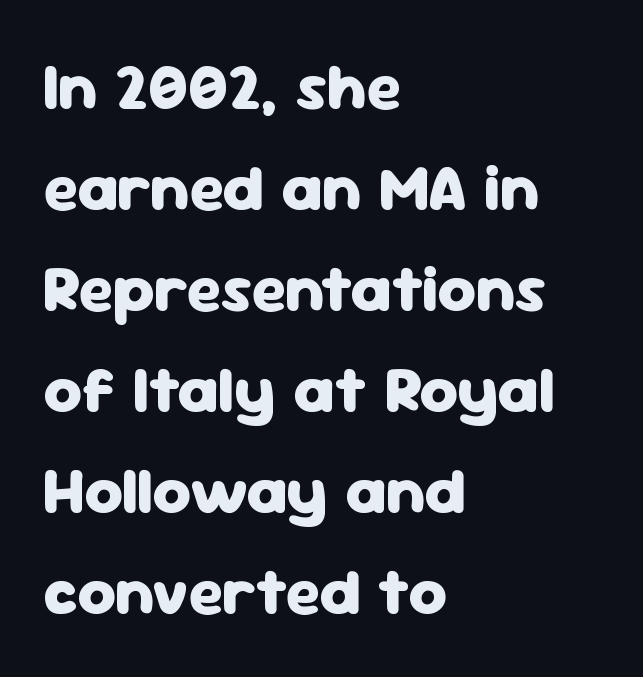
The image shows 66 px heavy sans-serif type, upright; set left-aligned, normal line spacing (1.53x), normal letter spacing, not underlined; low stroke contrast and a medium x-height.
